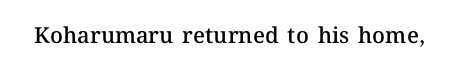
The image shows 22 px text type, upright; set normal letter spacing, not underlined.
